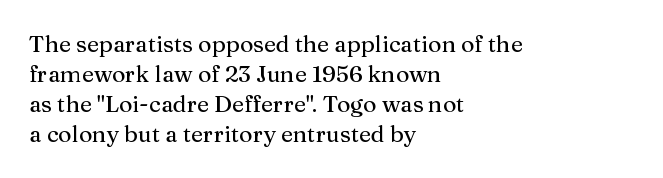
The ragged edge is on the right, which tells us the setting is flush left. What's the leading like? Ordinary, nothing unusual. Posture: straight, roman, zero tilt. The face used here is rendered with its standard letterfit. Letters rest on an invisible, unmarked baseline.
